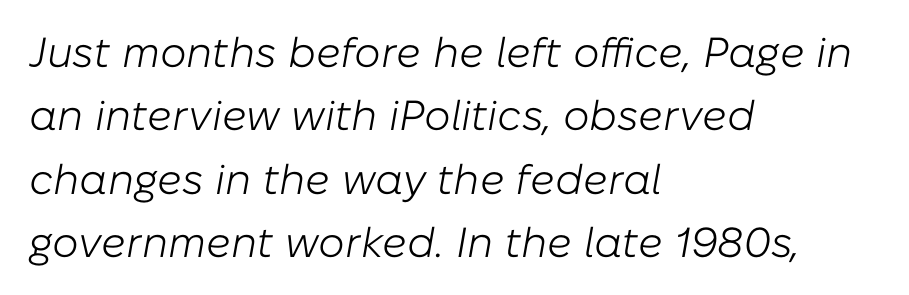
Q: Is the text bold? A: No.
Q: Is the text italic (slanted)? A: Yes, it leans right by about 10 degrees.
Q: Is the text underlined? A: No.
Q: How is the paragraph aligned? A: Left-aligned.
Q: Is the spacing between letters normal or unusually wide? A: Normal.
Q: Is the spacing between lines tight, normal or loose? A: Normal.
Q: Width (condensed, normal, or wide)? A: Normal.
Q: Stroke contrast? A: Low.
Q: x-height? A: Medium.
Q: Monospaced? A: No.
